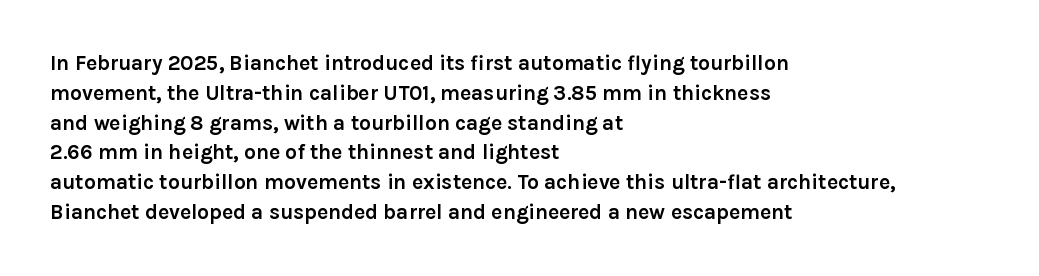
The image shows 21 px bold type, upright; set left-aligned, normal line spacing (1.42x), normal letter spacing, not underlined.
